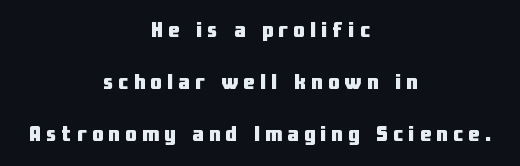
The image shows 22 px bold type, upright; set centered, loose line spacing (2.37x), unusually wide letter spacing (+0.26 em), not underlined.
